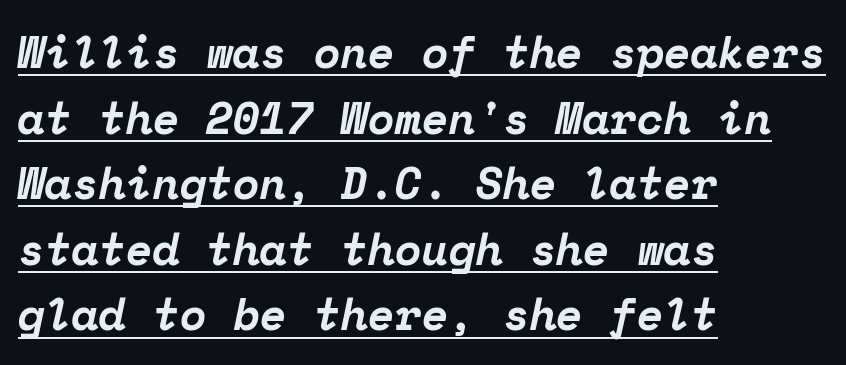
The image shows 44 px bold serif type, italic (leaning right), monospaced; set left-aligned, normal line spacing (1.49x), normal letter spacing, underlined; low stroke contrast and a medium x-height.
